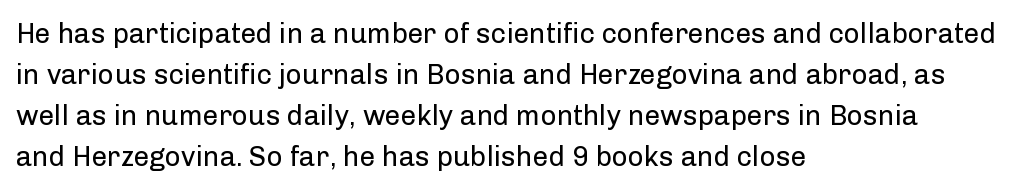
The image shows 28 px regular-weight sans-serif type, upright; set left-aligned, normal line spacing (1.46x), normal letter spacing, not underlined; low stroke contrast and a medium x-height.
